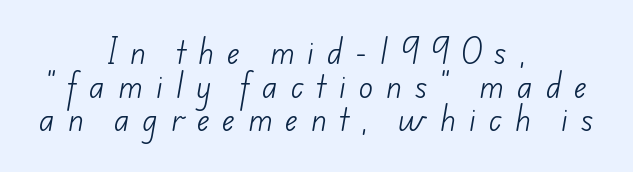
Each letter keeps its own natural width here, so spacing adapts to shape. Typeset on center — no edge is straight. No word sits above an underline. Each stroke keeps to a modest, everyday thickness or less. The letterforms stand isolated, each surrounded by extra space. You can tell from the bare stems that sans-serif type was used.
